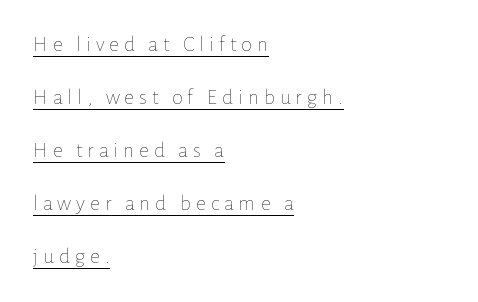
Q: Is the text bold? A: No.
Q: Is the text italic (slanted)? A: No, it is upright.
Q: Is the text underlined? A: Yes.
Q: How is the paragraph aligned? A: Left-aligned.
Q: Is the spacing between letters normal or unusually wide? A: Unusually wide.
Q: Is the spacing between lines tight, normal or loose? A: Loose.
